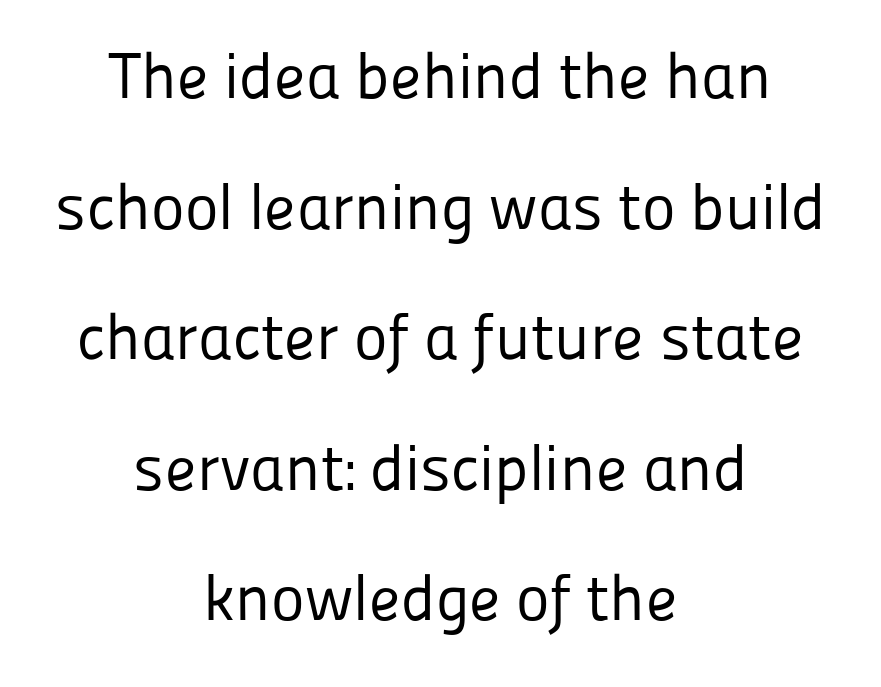
{"serif": "no", "italic": "no", "bold": "no", "weight": "regular", "width": "normal", "stroke_contrast": "low", "x_height": "medium", "monospaced": "no", "underline": "no", "align": "center", "line_spacing": "loose", "line_spacing_ratio": 2.04, "letter_spacing": "normal", "letter_spacing_em": 0.0, "glyph_px": 64}
